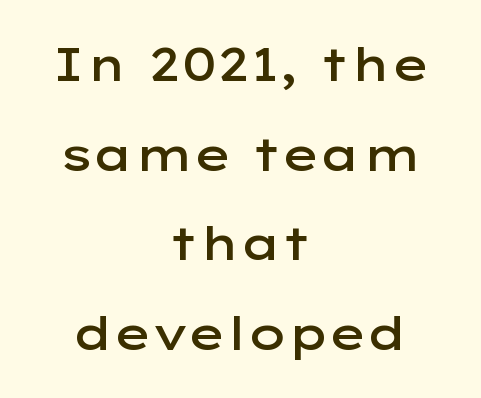
Q: Is the text bold? A: Semi-bold.
Q: Is the text italic (slanted)? A: No, it is upright.
Q: Is the typeface a serif or a sans-serif typeface? A: Sans-serif.
Q: Is the text underlined? A: No.
Q: How is the paragraph aligned? A: Centered.
Q: Is the spacing between letters normal or unusually wide? A: Normal.
Q: Is the spacing between lines tight, normal or loose? A: Loose.
Q: Width (condensed, normal, or wide)? A: Wide.
Q: Stroke contrast? A: Low.
Q: x-height? A: Medium.
Q: Monospaced? A: No.
